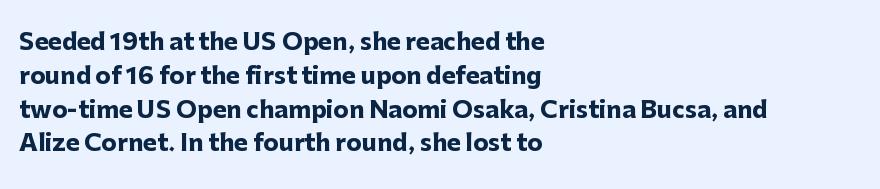
{"italic": "no", "bold": "yes", "underline": "no", "align": "left", "line_spacing": "normal", "line_spacing_ratio": 1.47, "letter_spacing": "normal", "letter_spacing_em": 0.0, "glyph_px": 23}
